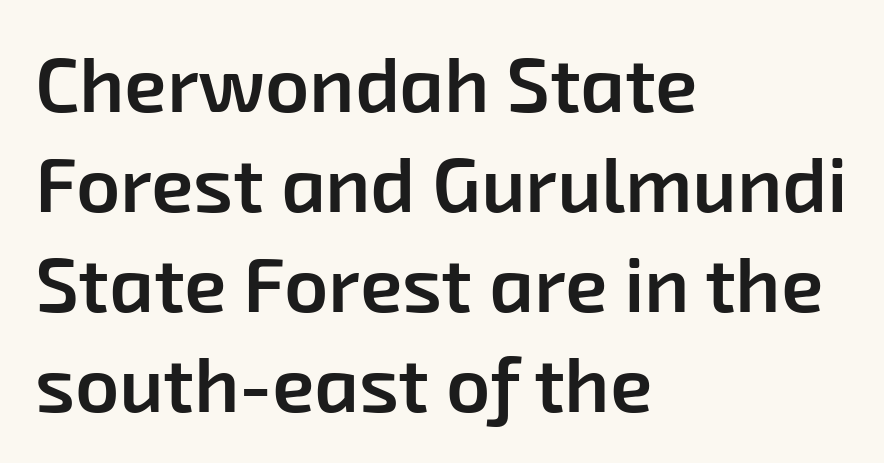
Q: Is the text bold? A: Semi-bold.
Q: Is the typeface a serif or a sans-serif typeface? A: Sans-serif.
Q: Is the text underlined? A: No.
Q: How is the paragraph aligned? A: Left-aligned.
Q: Is the spacing between letters normal or unusually wide? A: Normal.
Q: Is the spacing between lines tight, normal or loose? A: Normal.
Q: Width (condensed, normal, or wide)? A: Normal.
Q: Stroke contrast? A: Low.
Q: x-height? A: Medium.
Q: Monospaced? A: No.
